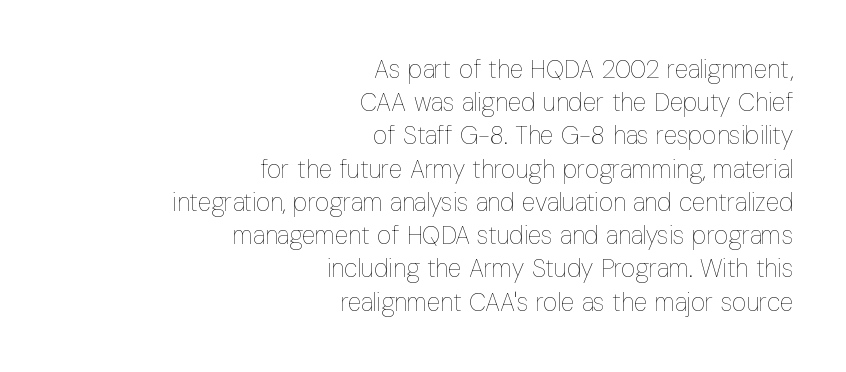
Caption: face not bold, strokes unweighted. The baseline area is clear. In CSS terms this would be text-align: right. Characters follow at the spacing the type designer built in. Leading matches the norm, producing a regular column. No italicization has been applied; the sample stays upright.
